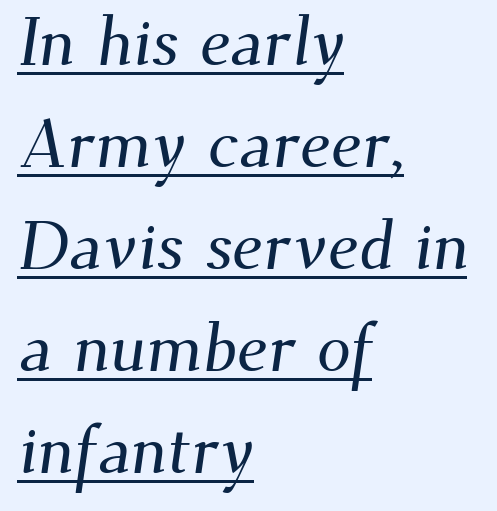
Q: Is the typeface a serif or a sans-serif typeface? A: Serif.
Q: Is the text underlined? A: Yes.
Q: How is the paragraph aligned? A: Left-aligned.
Q: Is the spacing between letters normal or unusually wide? A: Normal.
Q: Is the spacing between lines tight, normal or loose? A: Normal.
Q: Width (condensed, normal, or wide)? A: Normal.
Q: Stroke contrast? A: Medium.
Q: x-height? A: Small.
Q: Monospaced? A: No.
